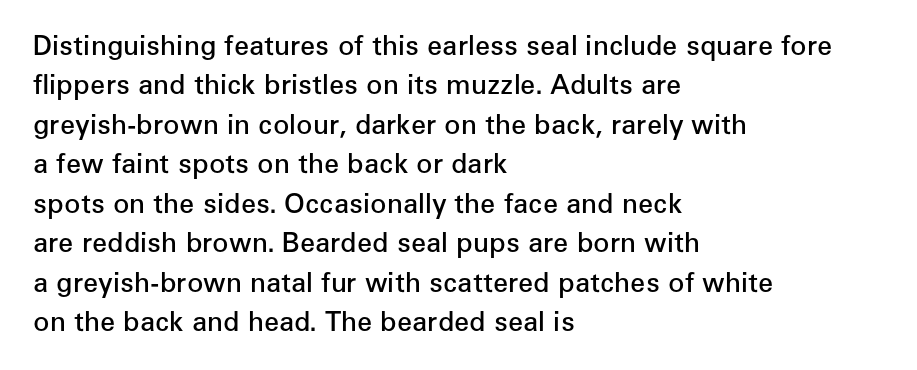
The image shows 27 px text type, upright; set left-aligned, normal line spacing (1.46x), normal letter spacing, not underlined.
